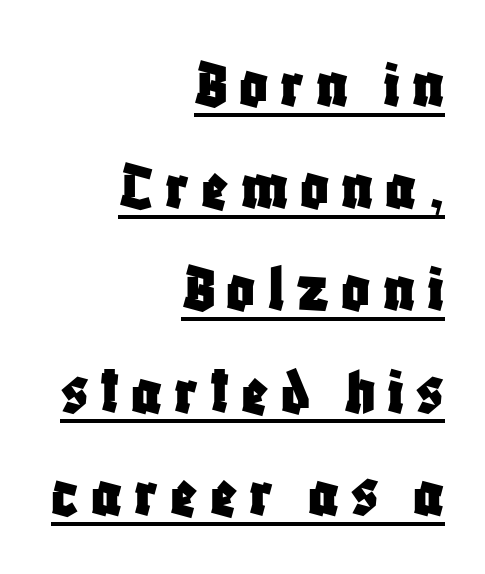
The image shows 70 px condensed sans-serif type, upright; set right-aligned, normal line spacing (1.46x), underlined; low stroke contrast and a large x-height.
